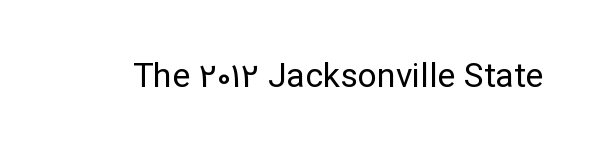
{"serif": "no", "italic": "no", "bold": "no", "weight": "regular", "width": "normal", "stroke_contrast": "low", "x_height": "medium", "monospaced": "no", "underline": "no", "letter_spacing": "normal", "letter_spacing_em": 0.0, "glyph_px": 34}
